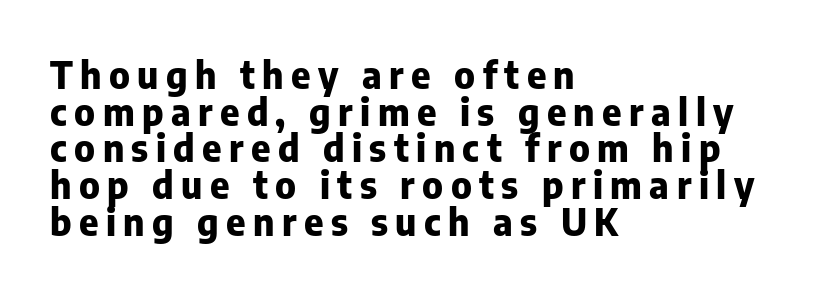
Q: Is the text bold? A: Yes.
Q: Is the text italic (slanted)? A: No, it is upright.
Q: Is the typeface a serif or a sans-serif typeface? A: Sans-serif.
Q: Is the text underlined? A: No.
Q: How is the paragraph aligned? A: Left-aligned.
Q: Is the spacing between letters normal or unusually wide? A: Unusually wide.
Q: Is the spacing between lines tight, normal or loose? A: Tight.
Q: Width (condensed, normal, or wide)? A: Normal.
Q: Stroke contrast? A: Low.
Q: x-height? A: Medium.
Q: Monospaced? A: No.
